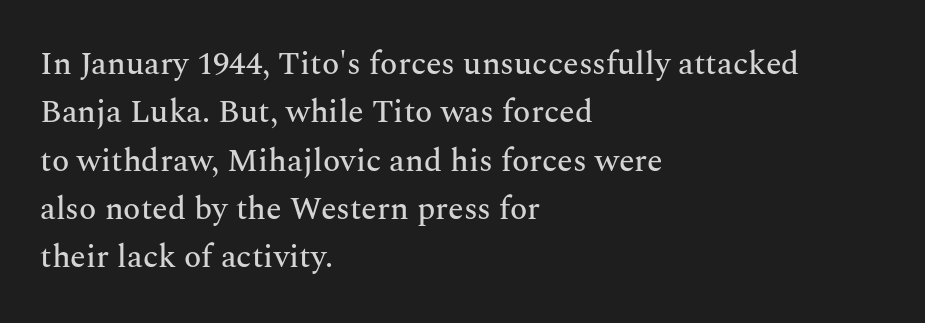
Nobody drew a line under any word here. Ascenders rise straight up at ninety degrees. The face used here is rendered with its standard letterfit. The rag falls on the right side of this text block. You could not count columns in this text — the font is proportionally spaced. Each letter's strokes conclude with small projecting serifs.
